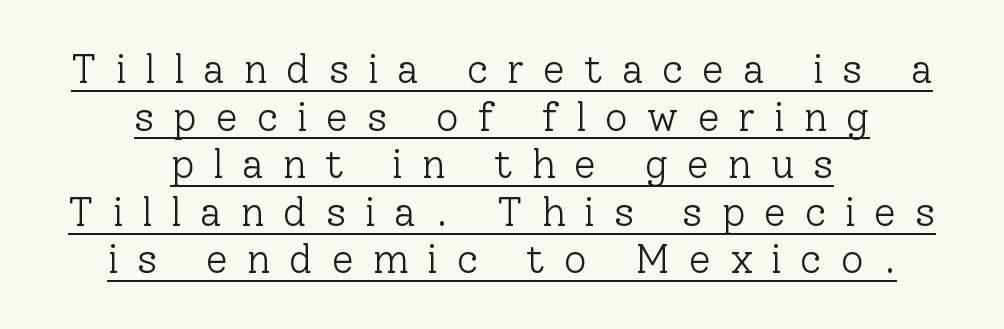
The image shows 40 px light serif type, upright; set centered, line spacing 1.19x, unusually wide letter spacing (+0.47 em), underlined; low stroke contrast and a medium x-height.
